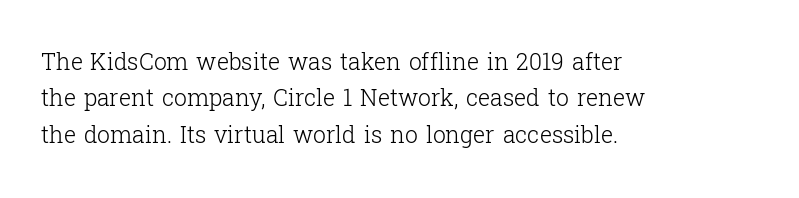
Compared with typical paragraphs, the rows here are spaced about the same. The letterforms sit at book weight or below. Ascenders rise straight up at ninety degrees. The lines are quadded left. Check the space under the baseline: it is left empty. Tracking value appears to be zero — textbook default spacing.
